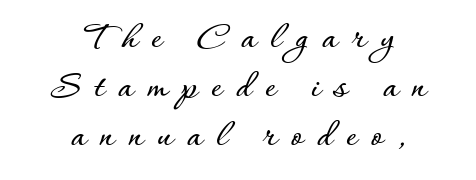
Q: Is the text italic (slanted)? A: Yes.
Q: Is the text underlined? A: No.
Q: How is the paragraph aligned? A: Centered.
Q: Is the spacing between letters normal or unusually wide? A: Unusually wide.
Q: Width (condensed, normal, or wide)? A: Normal.
Q: Stroke contrast? A: Low.
Q: x-height? A: Small.
Q: Monospaced? A: No.
